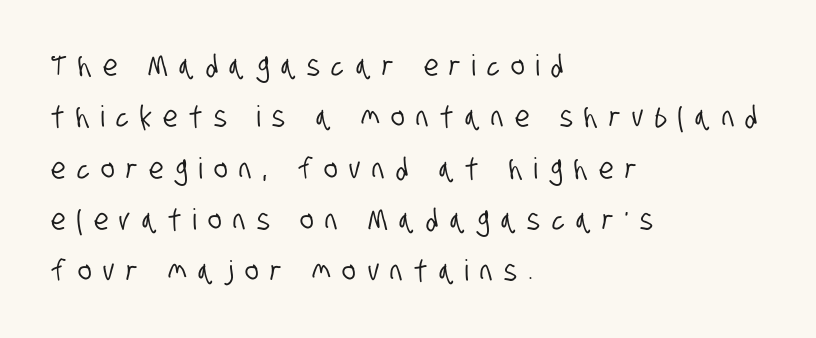
{"serif": "no", "width": "condensed", "stroke_contrast": "low", "x_height": "large", "monospaced": "no", "underline": "no", "align": "left", "line_spacing_ratio": 1.77, "letter_spacing": "wide", "letter_spacing_em": 0.4, "glyph_px": 29}
